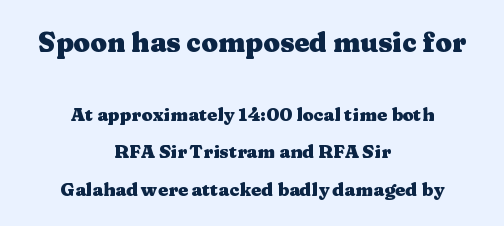
One-word summary of the alignment: center. Bigger letters appear in the top chunk; the bottom chunk is reduced. Letter spacing: default. The font's upright variant was chosen for this text. If you measured baseline to baseline, you'd find a long distance.
